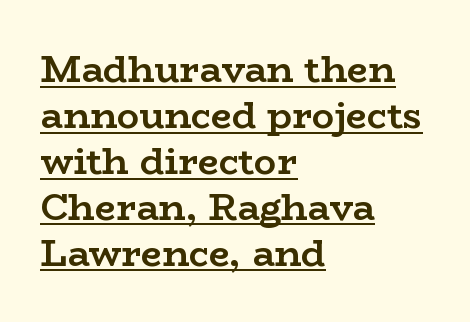
The image shows 37 px semibold, wide serif type, upright; set left-aligned, line spacing 1.24x, normal letter spacing, underlined; low stroke contrast and a medium x-height.
